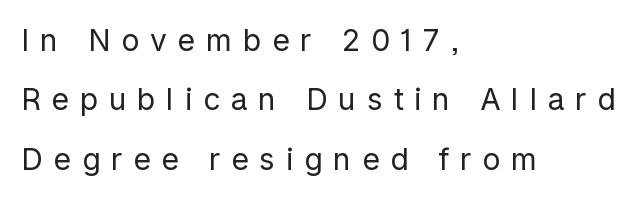
Here the designer chose a conventional face with non-uniform glyph widths. On a weight scale, this lands at 450 or below. A typesetter would call this leading open, well beyond the default. Italic? Not at all — the glyphs are vertical. A student would call this left alignment; a typographer would say flush left, rag right.
